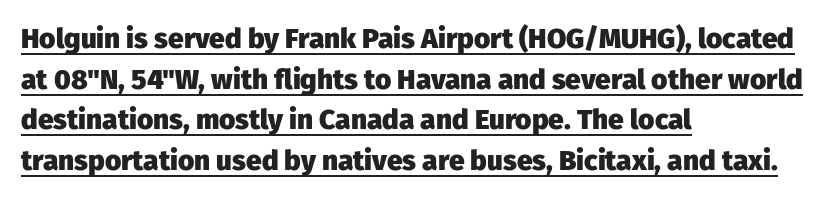
A roman cut, with each character standing at attention. Stroke thickness is high; the sample reads as a true bold. The text was rendered using a sans face with plain stroke endings. A typesetter would call this proportional, since set widths differ per character. Descenders here cross a horizontal rule under the line.
